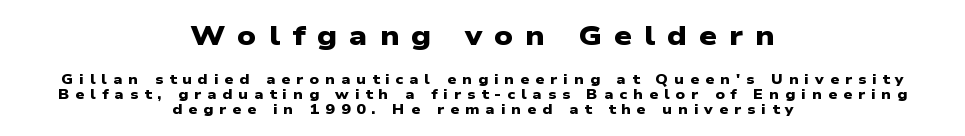
{"serif": "no", "bold": "yes", "weight": "heavy", "width": "wide", "stroke_contrast": "low", "x_height": "medium", "monospaced": "no", "underline": "no", "align": "center", "line_spacing": "tight", "line_spacing_ratio": 1.09, "letter_spacing": "wide", "letter_spacing_em": 0.43, "larger_block": "first", "size_ratio": 2.0, "glyph_px": 28}
